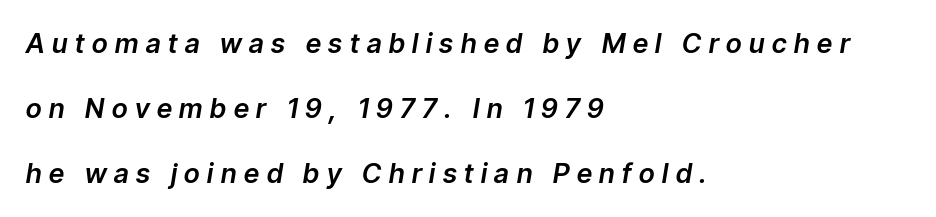
The image shows 27 px text type, italic (leaning right); set left-aligned, loose line spacing (2.41x), unusually wide letter spacing (+0.28 em), not underlined.
